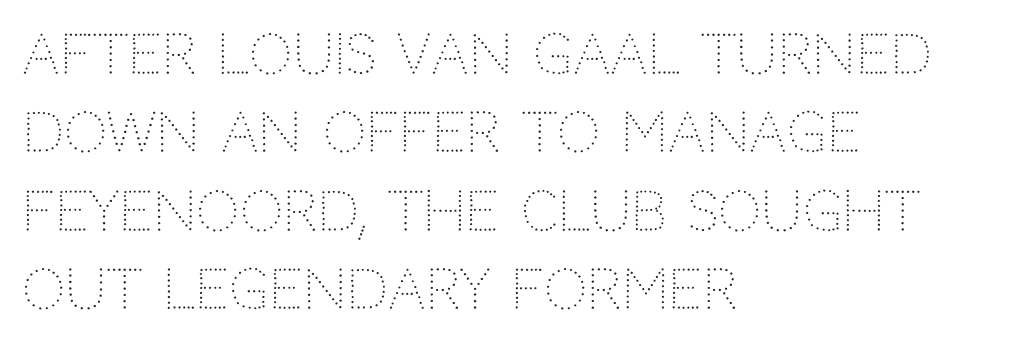
The image shows 54 px light sans-serif type, upright; set left-aligned, normal line spacing (1.45x), normal letter spacing, not underlined; low stroke contrast and a large x-height.
